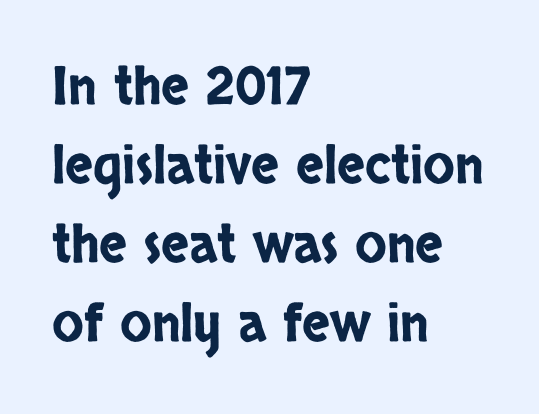
Q: Is the text italic (slanted)? A: No, it is upright.
Q: Is the typeface a serif or a sans-serif typeface? A: Sans-serif.
Q: Is the text underlined? A: No.
Q: How is the paragraph aligned? A: Left-aligned.
Q: Is the spacing between letters normal or unusually wide? A: Normal.
Q: Is the spacing between lines tight, normal or loose? A: Normal.
Q: Width (condensed, normal, or wide)? A: Condensed.
Q: Stroke contrast? A: Low.
Q: x-height? A: Large.
Q: Monospaced? A: No.
